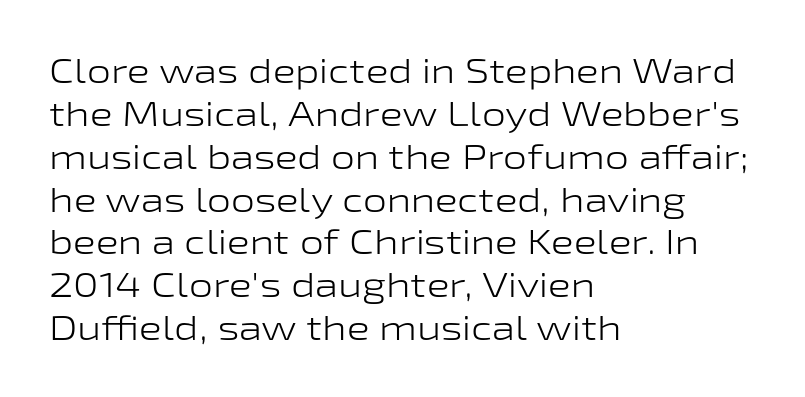
The gap between lines stays unmarked. Compared with typical paragraphs, the rows here are spaced about the same. Is this a fixed-width face? No — the glyphs have proportional, varying widths. Each stroke keeps to a modest, everyday thickness or less. Font category for this specimen: sans-serif.
